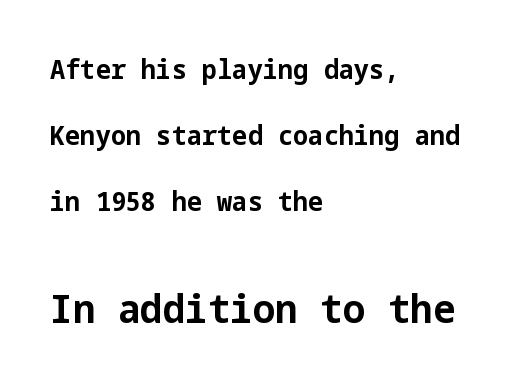
The image shows 40 px bold sans-serif type, upright; set left-aligned, loose line spacing (2.44x), normal letter spacing, not underlined; the second (bottom) block is 1.48x larger; low stroke contrast and a medium x-height.
